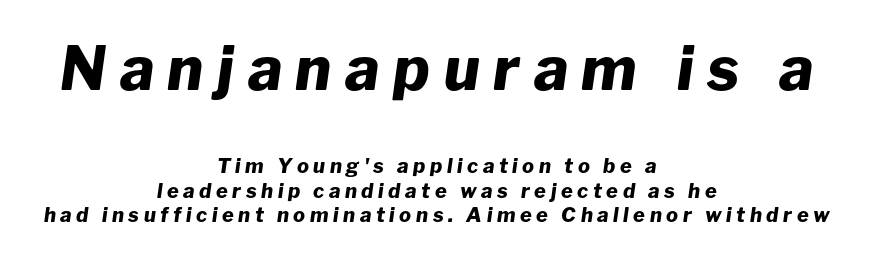
The image shows 60 px heavy type, italic (leaning right); set centered, line spacing 1.22x, unusually wide letter spacing (+0.23 em), not underlined; the first (top) block is 3.0x larger; low stroke contrast and a medium x-height.
